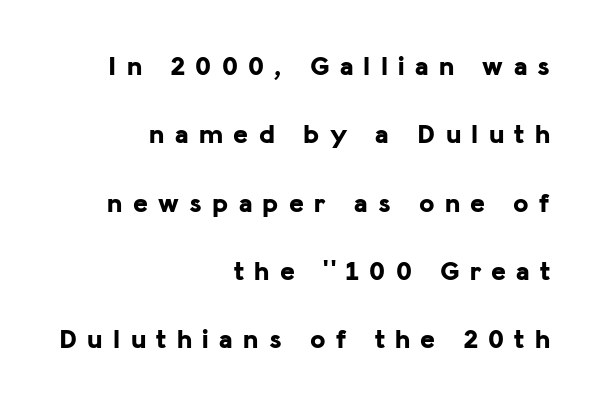
The image shows 28 px bold sans-serif type, upright; set right-aligned, loose line spacing (2.44x), unusually wide letter spacing (+0.37 em), not underlined; low stroke contrast and a medium x-height.
